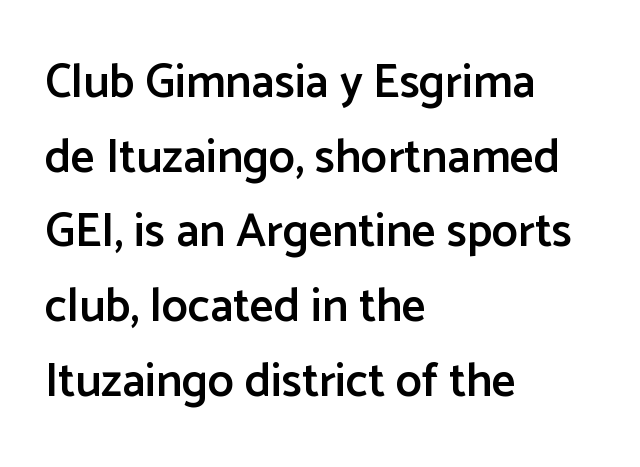
{"serif": "no", "italic": "no", "bold": "semi", "weight": "semibold", "width": "normal", "stroke_contrast": "low", "x_height": "medium", "monospaced": "no", "underline": "no", "align": "left", "line_spacing": "normal", "line_spacing_ratio": 1.59, "letter_spacing": "normal", "letter_spacing_em": 0.0, "glyph_px": 47}
